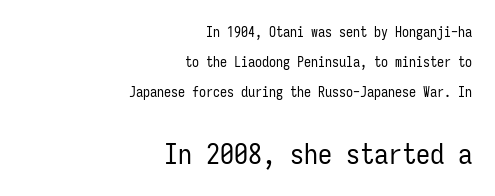
Q: Is the text bold? A: No.
Q: Is the text italic (slanted)? A: No, it is upright.
Q: Is the typeface a serif or a sans-serif typeface? A: Sans-serif.
Q: Is the text underlined? A: No.
Q: How is the paragraph aligned? A: Right-aligned.
Q: Is the spacing between letters normal or unusually wide? A: Normal.
Q: Is the spacing between lines tight, normal or loose? A: Loose.
Q: Which block of text is set in a larger size, the first (top) or the second (bottom)? A: The second (bottom) one.
Q: Width (condensed, normal, or wide)? A: Condensed.
Q: Stroke contrast? A: Low.
Q: x-height? A: Medium.
Q: Monospaced? A: Yes.
